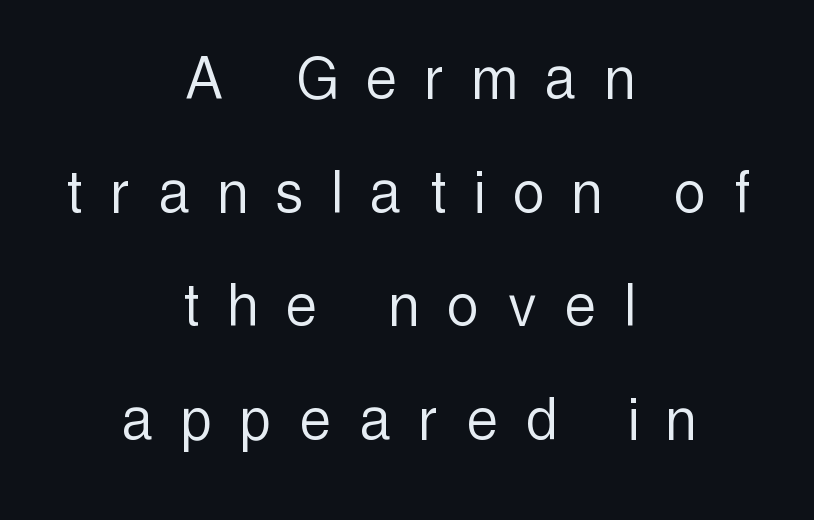
Q: Is the text bold? A: No.
Q: Is the text italic (slanted)? A: No, it is upright.
Q: Is the typeface a serif or a sans-serif typeface? A: Sans-serif.
Q: Is the text underlined? A: No.
Q: How is the paragraph aligned? A: Centered.
Q: Is the spacing between letters normal or unusually wide? A: Unusually wide.
Q: Is the spacing between lines tight, normal or loose? A: Normal.
Q: Width (condensed, normal, or wide)? A: Condensed.
Q: x-height? A: Medium.
Q: Monospaced? A: No.
